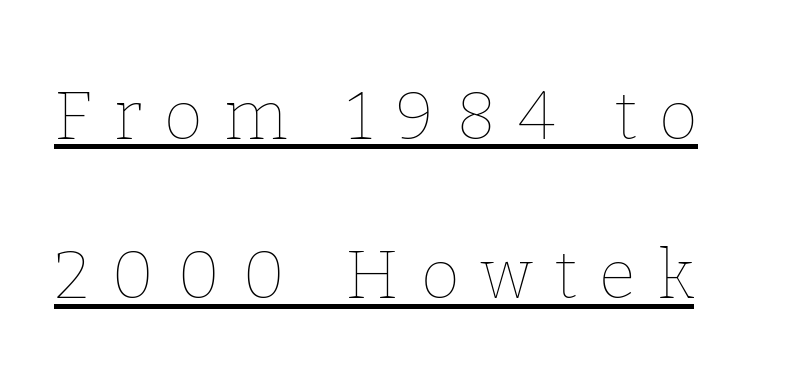
Q: Is the text bold? A: No.
Q: Is the text italic (slanted)? A: No, it is upright.
Q: Is the text underlined? A: Yes.
Q: Is the spacing between letters normal or unusually wide? A: Unusually wide.
Q: Is the spacing between lines tight, normal or loose? A: Loose.
Q: Width (condensed, normal, or wide)? A: Normal.
Q: Stroke contrast? A: Low.
Q: x-height? A: Medium.
Q: Monospaced? A: No.
